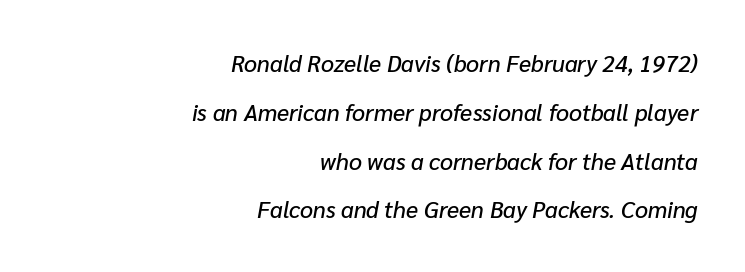
This rendering uses right alignment, leaving the left contour irregular. Spacing between characters is what you'd get straight out of the box. This is oblique type, the kind used for emphasis or titles. Honestly, the rows look like they've been pulled way apart. Letters rest on an invisible, unmarked baseline.
